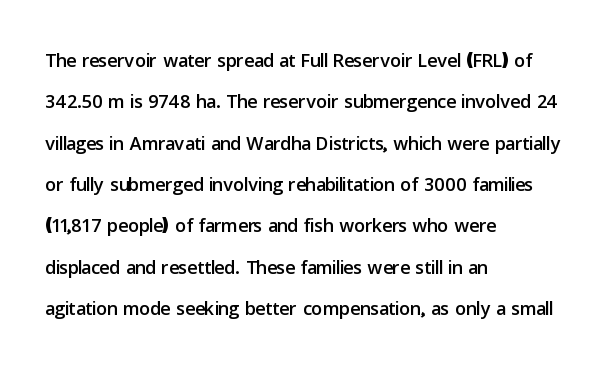
Successive baselines arrive at the customary interval. Short and long lines alike share a common starting point at left. Italic: no, the glyphs are upright roman. Short note: letters normally spaced. Quick note: underline off.
